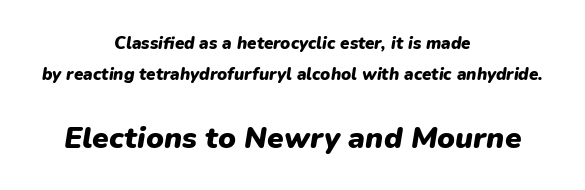
The image shows 30 px heavy type, italic (leaning right); set centered, line spacing 1.81x, normal letter spacing, not underlined; the second (bottom) block is 1.76x larger; low stroke contrast and a medium x-height.
